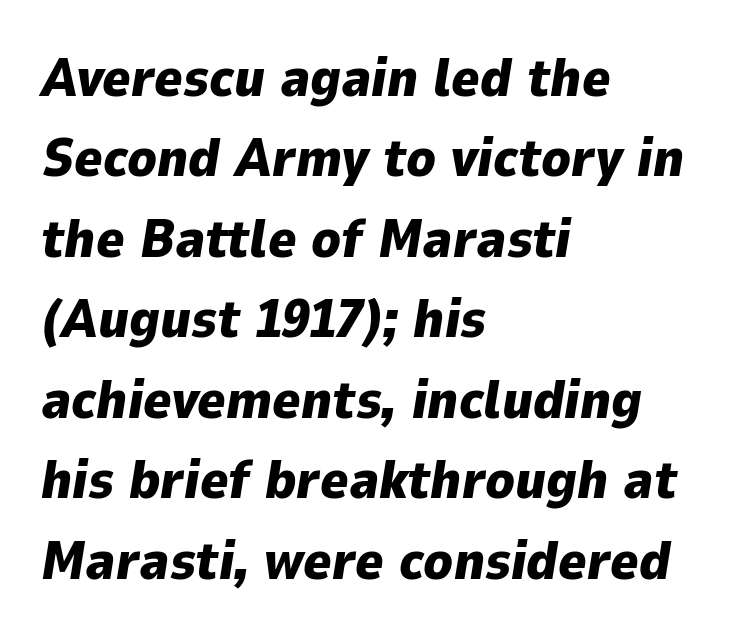
Rendered with sloped, italic letterforms. Here the glyphs are tracked normally, forming tight word shapes. In CSS terms this would be text-align: left. Interline gaps are of average width in this sample.
